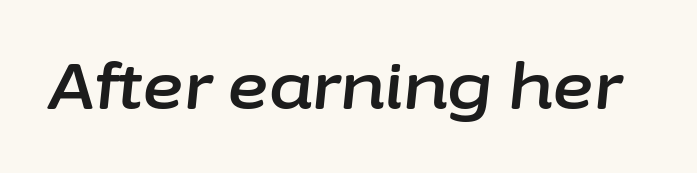
Q: Is the text italic (slanted)? A: Yes, it leans right by about 6 degrees.
Q: Is the text underlined? A: No.
Q: Is the spacing between letters normal or unusually wide? A: Normal.
Q: Width (condensed, normal, or wide)? A: Normal.
Q: Stroke contrast? A: Low.
Q: x-height? A: Medium.
Q: Monospaced? A: No.
